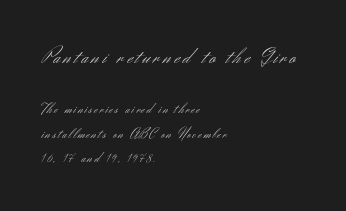
Typesetter's note — upper block bumped up in size, lower block left smaller. Glance below the letters and you will spot only blank space. The weight would be labelled regular, book, light, or lighter still. A classic flush-left, rag-right setting is used for this passage.
